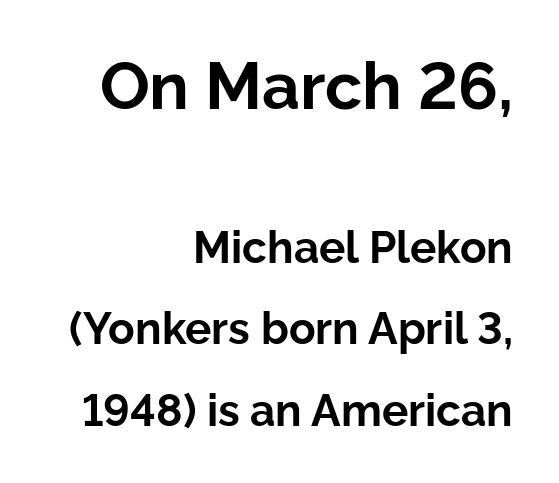
{"serif": "no", "italic": "no", "bold": "yes", "weight": "bold", "width": "normal", "stroke_contrast": "low", "x_height": "medium", "monospaced": "no", "underline": "no", "align": "right", "line_spacing_ratio": 1.85, "letter_spacing": "normal", "letter_spacing_em": 0.0, "larger_block": "first", "size_ratio": 1.5, "glyph_px": 66}
